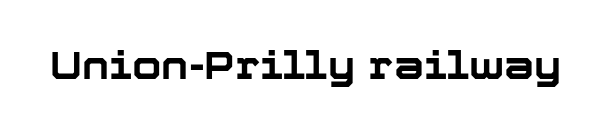
The text was rendered using a sans face with plain stroke endings. A typesetter would call this zero additional tracking. If you drew a line through each stem, it would be perfectly vertical. The rendering uses a bold face; every stroke is thick and dark. Descender tails drop into unmarked territory.
